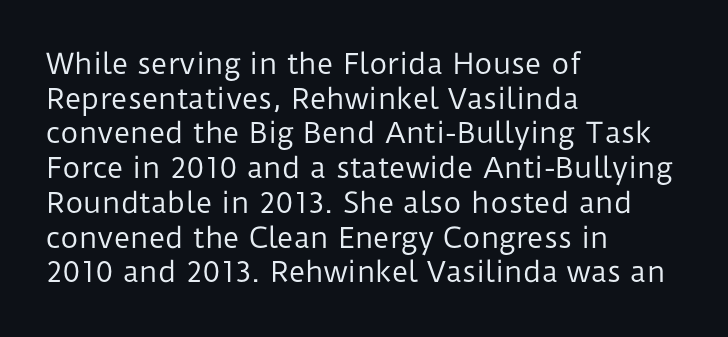
The image shows 28 px regular-weight sans-serif type, upright; set left-aligned, line spacing 1.24x, normal letter spacing, not underlined; low stroke contrast and a medium x-height.
